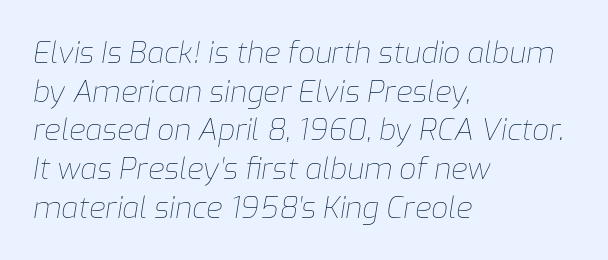
The glyphs look as if they've been sheared to an angle. The letterforms sit shoulder to shoulder at normal distance. How would I describe the line gaps? Plain and ordinary. Summary of weight: not heavy and not bold.
